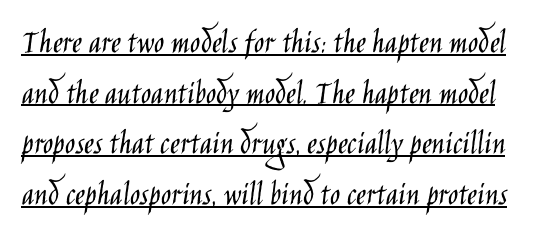
Here the designer chose a conventional face with non-uniform glyph widths. Reading down the column, the eye jumps a familiar distance to each next line. Is this a sans? Yes — the strokes have no serifs. Notice how a bar underscores the lettering throughout. On a weight scale, this lands at 450 or below.
